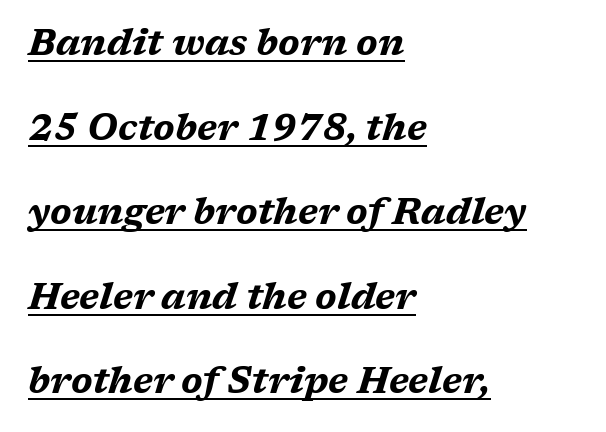
The image shows 36 px bold, wide type, italic (leaning right); set left-aligned, loose line spacing (2.35x), normal letter spacing, underlined; medium stroke contrast and a medium x-height.
